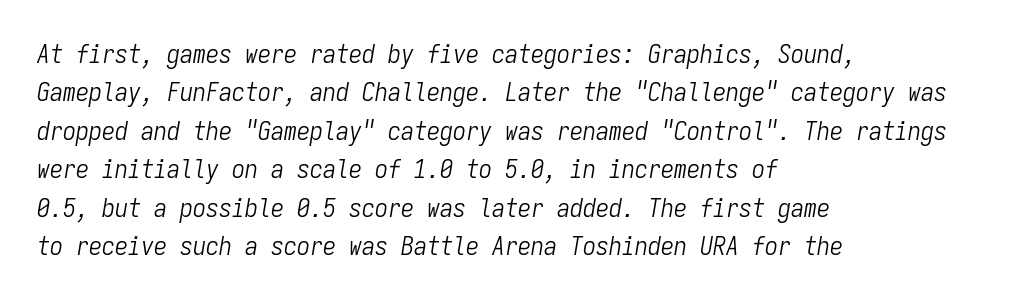
{"italic": "yes", "lean": "right", "slant_degrees": 9, "bold": "no", "underline": "no", "align": "left", "line_spacing": "normal", "line_spacing_ratio": 1.48, "letter_spacing": "normal", "letter_spacing_em": 0.0, "glyph_px": 26}
